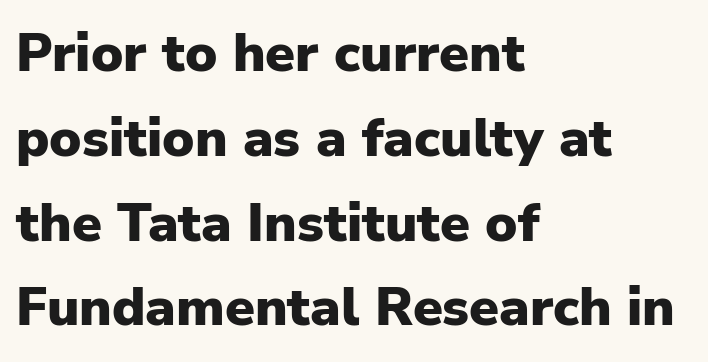
The image shows 54 px heavy sans-serif type, upright; set left-aligned, normal line spacing (1.57x), normal letter spacing, not underlined; low stroke contrast and a medium x-height.
